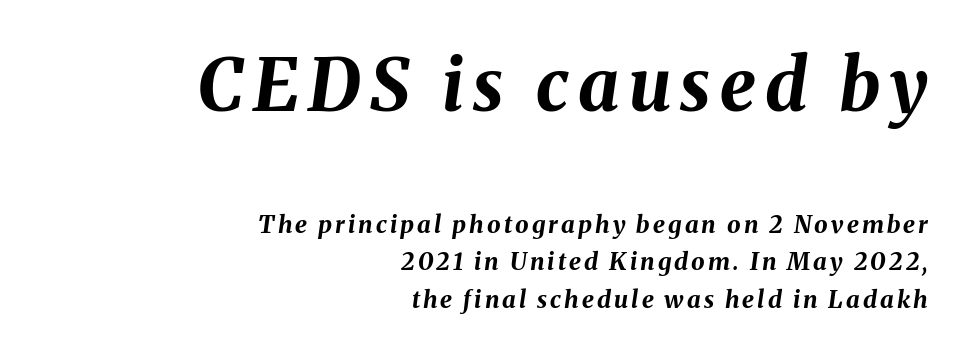
Q: Is the text bold? A: Yes.
Q: Is the text italic (slanted)? A: Yes, it leans right by about 8 degrees.
Q: Is the text underlined? A: No.
Q: How is the paragraph aligned? A: Right-aligned.
Q: Is the spacing between lines tight, normal or loose? A: Normal.
Q: Which block of text is set in a larger size, the first (top) or the second (bottom)? A: The first (top) one.
Q: Width (condensed, normal, or wide)? A: Normal.
Q: Stroke contrast? A: Medium.
Q: x-height? A: Medium.
Q: Monospaced? A: No.
